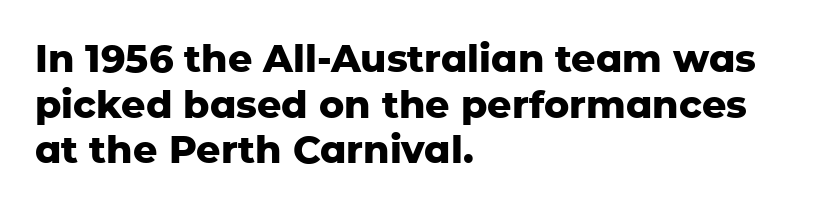
Underlining? Definitely not there. The face used here is rendered with its standard letterfit. You'd pick this weight for a headline — it's a proper bold. Ascenders rise straight up at ninety degrees. The setting favours the left margin, as ordinary paragraphs usually do. Type style note: lacks serifs.
